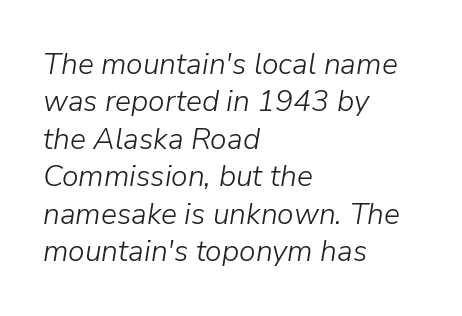
{"italic": "yes", "lean": "right", "slant_degrees": 9, "bold": "no", "weight": "light", "width": "normal", "stroke_contrast": "low", "x_height": "medium", "monospaced": "no", "underline": "no", "align": "left", "line_spacing": "normal", "line_spacing_ratio": 1.25, "letter_spacing": "normal", "letter_spacing_em": 0.0, "glyph_px": 30}
